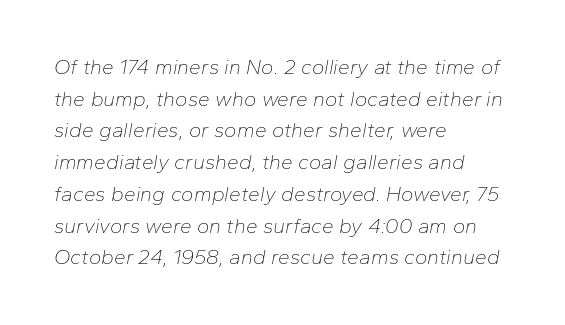
Q: Is the text bold? A: No.
Q: Is the text italic (slanted)? A: Yes, it leans right by about 10 degrees.
Q: Is the text underlined? A: No.
Q: How is the paragraph aligned? A: Left-aligned.
Q: Is the spacing between letters normal or unusually wide? A: Normal.
Q: Is the spacing between lines tight, normal or loose? A: Normal.
